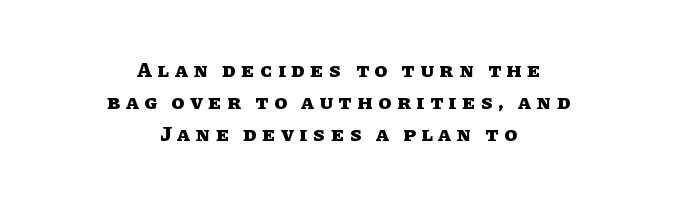
The image shows 21 px bold type, upright; set centered, normal line spacing (1.52x), unusually wide letter spacing (+0.28 em), not underlined.
